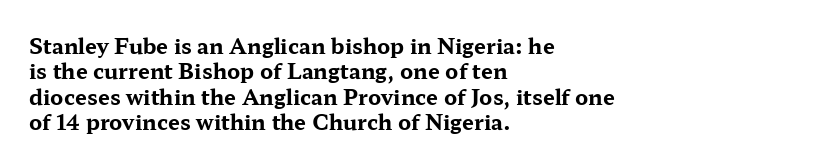
The image shows 21 px bold type, upright; set left-aligned, line spacing 1.21x, normal letter spacing, not underlined.
